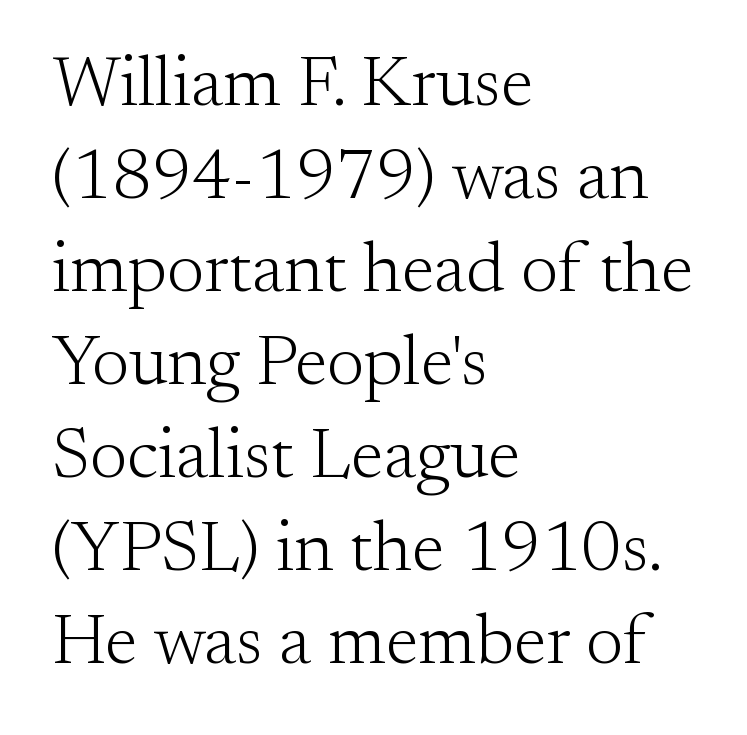
Unlike italic type, these characters show no tilt at all. Each letter keeps its own natural width here, so spacing adapts to shape. No letter is thick-stroked: the sample isn't bold. Here the glyphs are tracked normally, forming tight word shapes. Plain, unruled lines of type. The block of text has a typical density, with ordinary space between rows.
